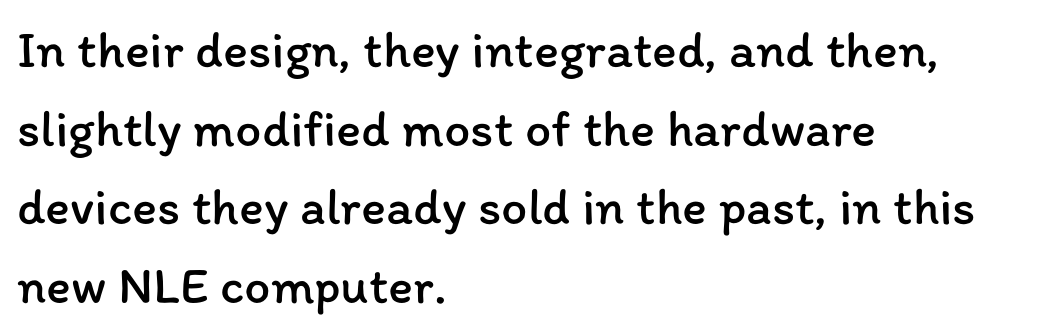
The image shows 52 px regular-weight type, upright; set left-aligned, normal line spacing (1.51x), normal letter spacing, not underlined; low stroke contrast and a medium x-height.
